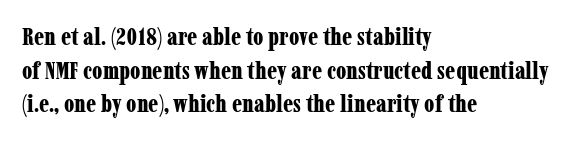
Any mark beneath the type? The region is blank. Regular leading. The face used here is rendered with its standard letterfit. These words are printed bold, with thick strokes throughout. Italic? Not at all — the glyphs are vertical. Left-aligned paragraph, ragged on the right.
